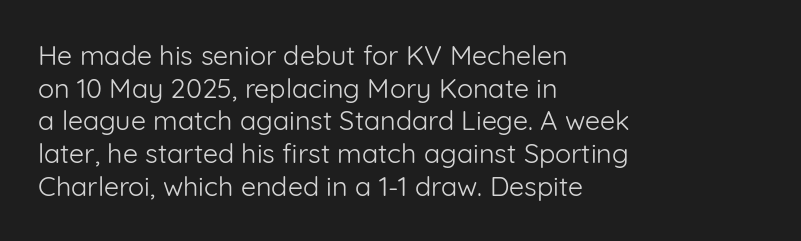
Q: Is the text bold? A: No.
Q: Is the text italic (slanted)? A: No, it is upright.
Q: Is the text underlined? A: No.
Q: How is the paragraph aligned? A: Left-aligned.
Q: Is the spacing between letters normal or unusually wide? A: Normal.
